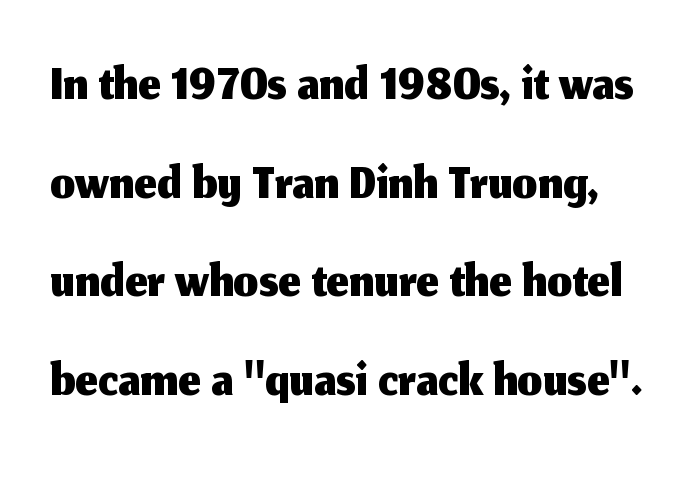
The face used here is proportionally spaced, like ordinary book or web type. Upright lettering throughout. Underline: absent. Compared with typical paragraphs, the rows here are spaced about the same. Look at the tracking — it's just the regular setting, nothing added. The face used here is a sans, in the tradition of grotesques and geometrics.
